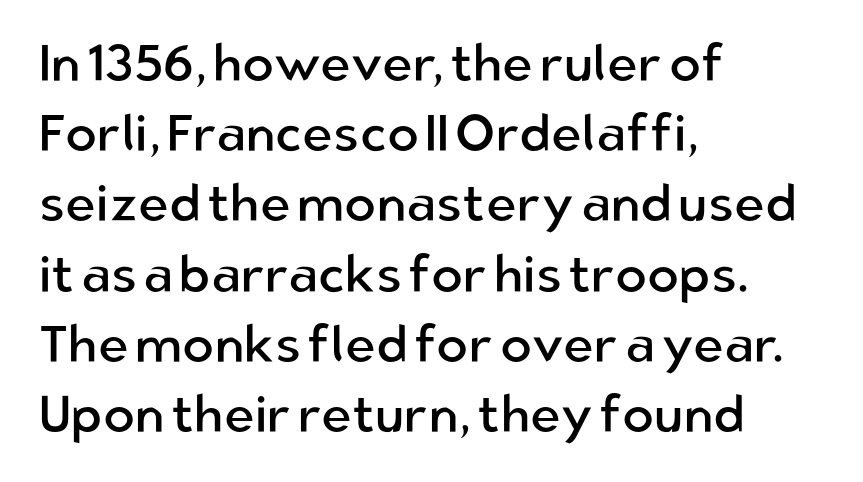
Q: Is the text bold? A: No.
Q: Is the text italic (slanted)? A: No, it is upright.
Q: Is the typeface a serif or a sans-serif typeface? A: Sans-serif.
Q: Is the text underlined? A: No.
Q: How is the paragraph aligned? A: Left-aligned.
Q: Is the spacing between letters normal or unusually wide? A: Normal.
Q: Is the spacing between lines tight, normal or loose? A: Normal.
Q: Width (condensed, normal, or wide)? A: Normal.
Q: Stroke contrast? A: Low.
Q: x-height? A: Medium.
Q: Monospaced? A: No.
